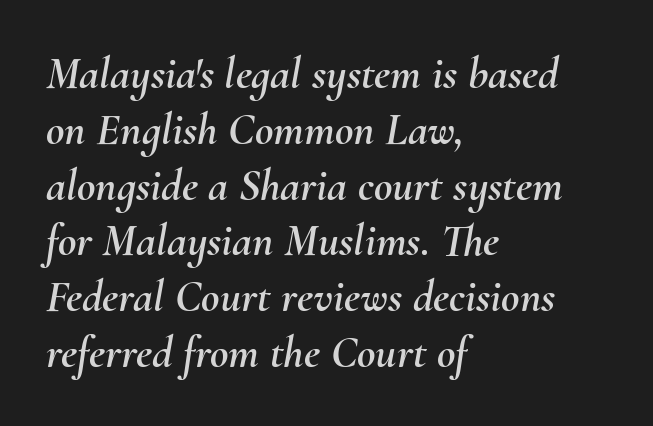
The image shows 45 px text type, italic (leaning right); set left-aligned, line spacing 1.24x, normal letter spacing, not underlined; medium stroke contrast and a small x-height.
